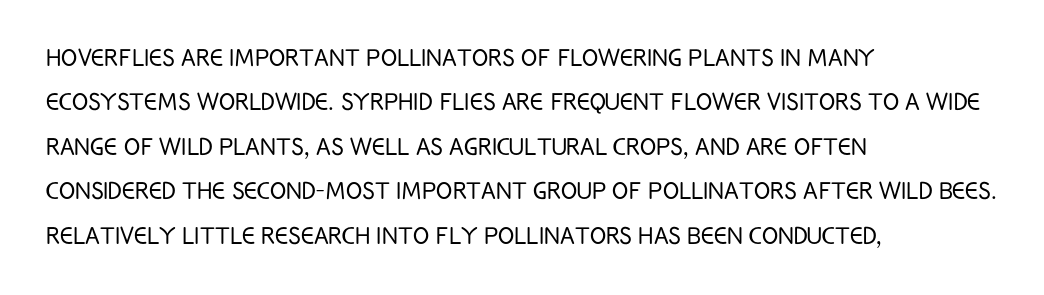
Q: Is the text bold? A: No.
Q: Is the text italic (slanted)? A: No, it is upright.
Q: Is the typeface a serif or a sans-serif typeface? A: Sans-serif.
Q: Is the text underlined? A: No.
Q: How is the paragraph aligned? A: Left-aligned.
Q: Is the spacing between letters normal or unusually wide? A: Normal.
Q: Is the spacing between lines tight, normal or loose? A: Normal.
Q: Width (condensed, normal, or wide)? A: Condensed.
Q: Stroke contrast? A: Low.
Q: x-height? A: Large.
Q: Monospaced? A: No.
